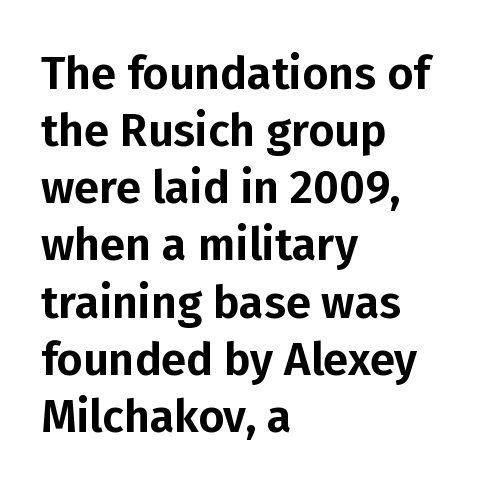
Q: Is the text italic (slanted)? A: No, it is upright.
Q: Is the typeface a serif or a sans-serif typeface? A: Sans-serif.
Q: Is the text underlined? A: No.
Q: How is the paragraph aligned? A: Left-aligned.
Q: Is the spacing between letters normal or unusually wide? A: Normal.
Q: Is the spacing between lines tight, normal or loose? A: Normal.
Q: Width (condensed, normal, or wide)? A: Normal.
Q: Stroke contrast? A: Low.
Q: x-height? A: Medium.
Q: Monospaced? A: No.
